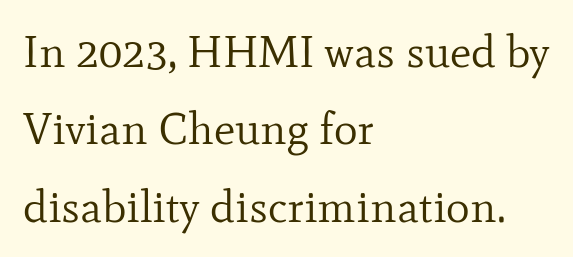
Old-style or modern, the face here clearly has serifs. Caption: face not bold, strokes unweighted. Characters remain perfectly vertical along every line. Proportional: the letters do not fall into vertical columns. Observe the ordinary spacing: letters are neighbours, not strangers.
